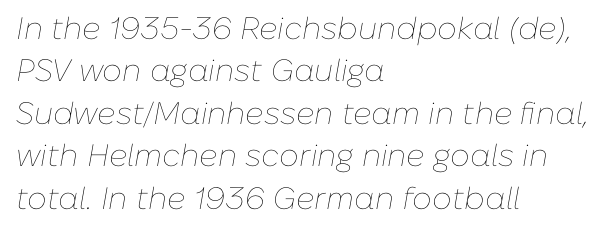
{"italic": "yes", "lean": "right", "slant_degrees": 10, "bold": "no", "weight": "thin", "width": "normal", "stroke_contrast": "low", "x_height": "medium", "monospaced": "no", "underline": "no", "align": "left", "line_spacing": "normal", "line_spacing_ratio": 1.37, "letter_spacing": "normal", "letter_spacing_em": 0.0, "glyph_px": 31}
